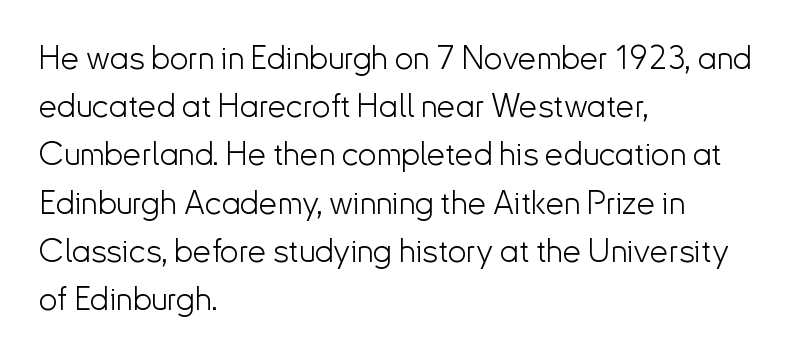
The image shows 33 px light sans-serif type, upright; set left-aligned, normal line spacing (1.46x), normal letter spacing, not underlined; low stroke contrast and a small x-height.
